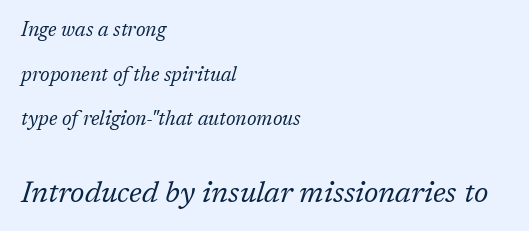
This rendering leaves character spacing at its baseline value. Are there feet on the stems? There are — it's a serif. Line starts are locked; line ends wander. No chunkiness to these letters — they're not bold.
